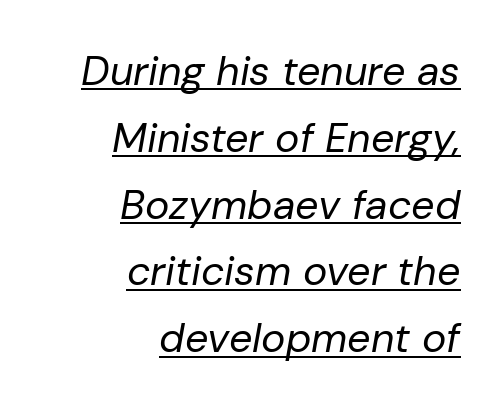
{"italic": "yes", "lean": "right", "slant_degrees": 10, "bold": "no", "weight": "regular", "width": "normal", "stroke_contrast": "low", "x_height": "medium", "monospaced": "no", "underline": "yes", "align": "right", "line_spacing": "normal", "line_spacing_ratio": 1.63, "letter_spacing": "normal", "letter_spacing_em": 0.0, "glyph_px": 41}
